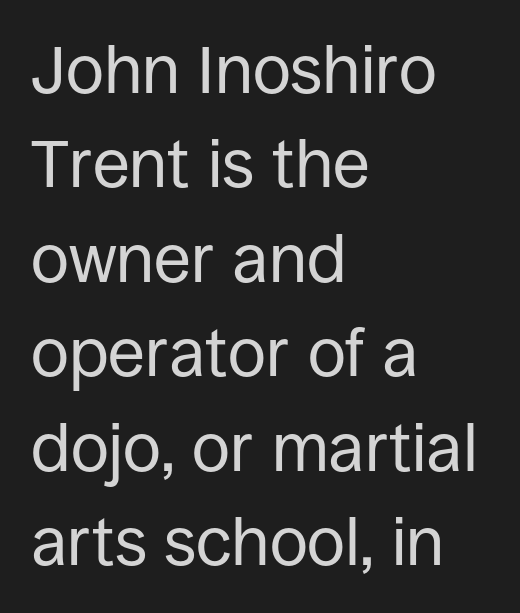
{"serif": "no", "italic": "no", "bold": "no", "weight": "regular", "width": "normal", "stroke_contrast": "low", "x_height": "large", "monospaced": "no", "underline": "no", "align": "left", "line_spacing": "normal", "line_spacing_ratio": 1.41, "letter_spacing": "normal", "letter_spacing_em": 0.0, "glyph_px": 67}
